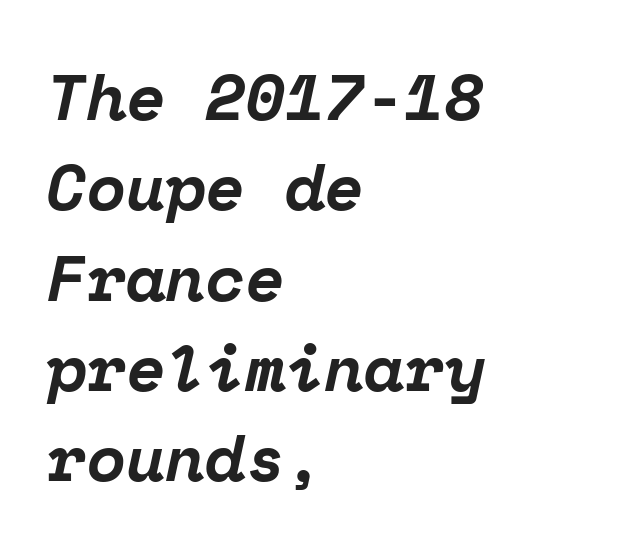
These lines stack with their left ends in a neat column. Old-style or modern, the face here clearly has serifs. The letters are bold, with thick, heavy strokes. The area under the type is left untouched. Vertical spacing — default. Yep, that's italic — everything's leaning.
